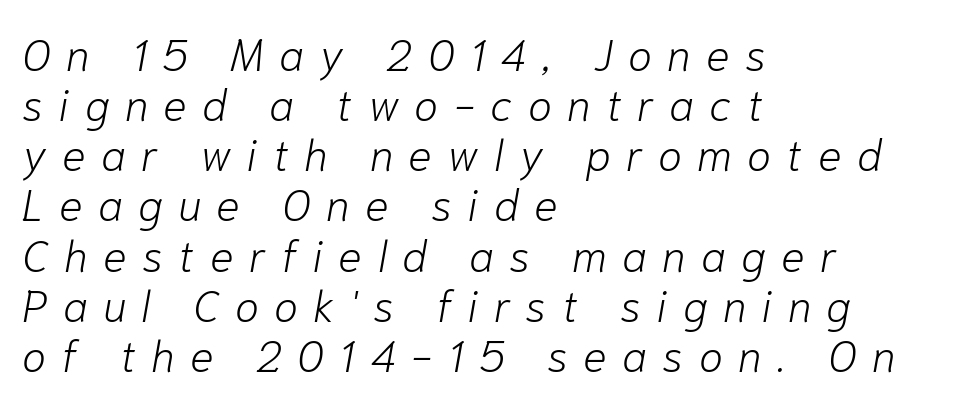
Q: Is the text bold? A: No.
Q: Is the text italic (slanted)? A: Yes, it leans right by about 10 degrees.
Q: Is the text underlined? A: No.
Q: How is the paragraph aligned? A: Left-aligned.
Q: Is the spacing between letters normal or unusually wide? A: Unusually wide.
Q: Is the spacing between lines tight, normal or loose? A: Tight.
Q: Width (condensed, normal, or wide)? A: Normal.
Q: Stroke contrast? A: Low.
Q: x-height? A: Medium.
Q: Monospaced? A: No.
